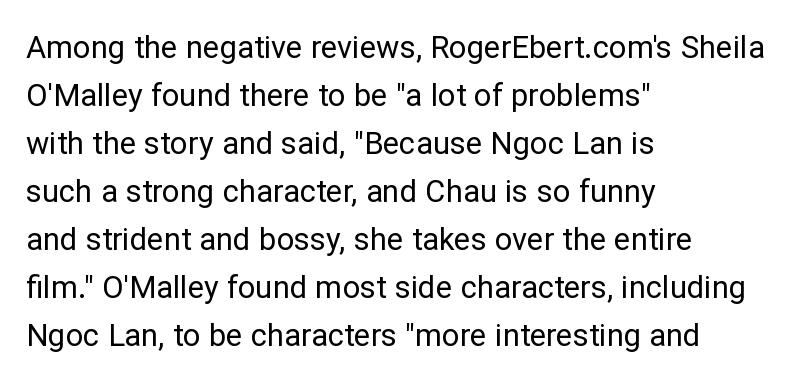
{"serif": "no", "italic": "no", "bold": "no", "weight": "regular", "width": "normal", "stroke_contrast": "low", "x_height": "medium", "monospaced": "no", "underline": "no", "align": "left", "line_spacing": "normal", "line_spacing_ratio": 1.55, "letter_spacing": "normal", "letter_spacing_em": 0.0, "glyph_px": 31}
